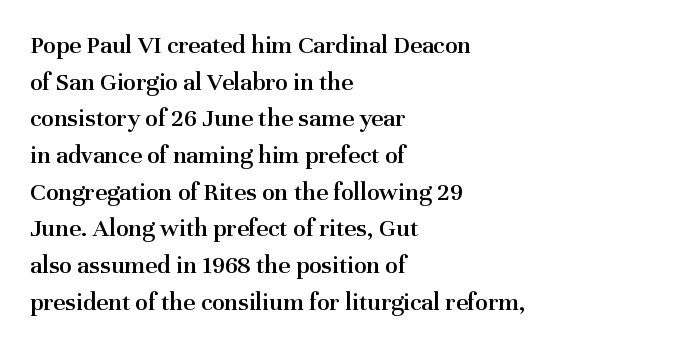
The image shows 26 px text type, upright; set left-aligned, normal line spacing (1.41x), normal letter spacing, not underlined.
